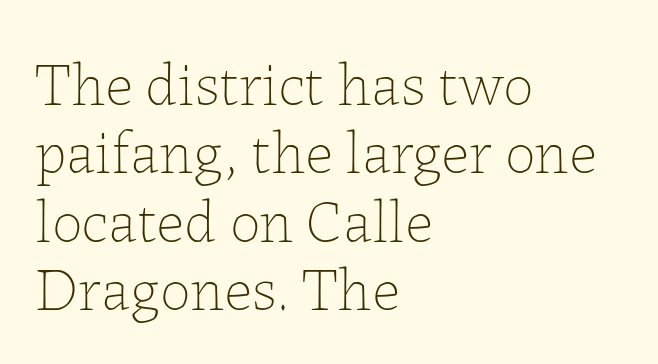
Q: Is the text bold? A: No.
Q: Is the text italic (slanted)? A: No, it is upright.
Q: Is the text underlined? A: No.
Q: How is the paragraph aligned? A: Left-aligned.
Q: Is the spacing between letters normal or unusually wide? A: Normal.
Q: Is the spacing between lines tight, normal or loose? A: Tight.
Q: Width (condensed, normal, or wide)? A: Normal.
Q: Stroke contrast? A: Low.
Q: x-height? A: Medium.
Q: Monospaced? A: No.
